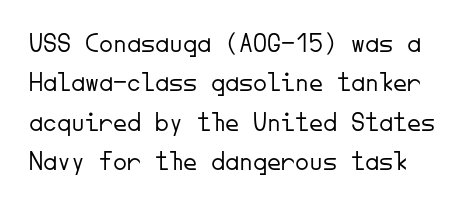
Q: Is the text bold? A: No.
Q: Is the text italic (slanted)? A: No, it is upright.
Q: Is the typeface a serif or a sans-serif typeface? A: Sans-serif.
Q: Is the text underlined? A: No.
Q: Is the spacing between letters normal or unusually wide? A: Normal.
Q: Is the spacing between lines tight, normal or loose? A: Normal.
Q: Width (condensed, normal, or wide)? A: Normal.
Q: Stroke contrast? A: Low.
Q: x-height? A: Small.
Q: Monospaced? A: Yes.
